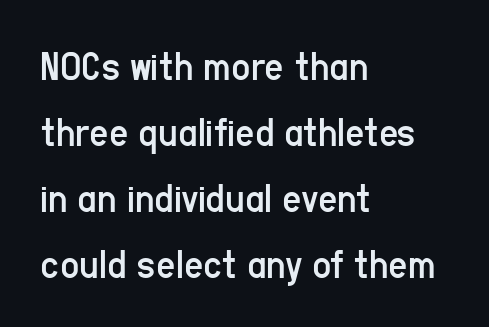
The image shows 42 px regular-weight, condensed sans-serif type, upright; set left-aligned, normal line spacing (1.57x), normal letter spacing, not underlined; low stroke contrast and a medium x-height.
